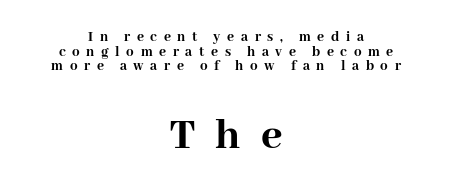
{"serif": "yes", "italic": "no", "bold": "yes", "weight": "semibold", "width": "normal", "stroke_contrast": "high", "x_height": "medium", "monospaced": "no", "underline": "no", "align": "center", "line_spacing": "tight", "line_spacing_ratio": 0.98, "letter_spacing": "wide", "letter_spacing_em": 0.44, "larger_block": "second", "size_ratio": 3.07, "glyph_px": 46}
